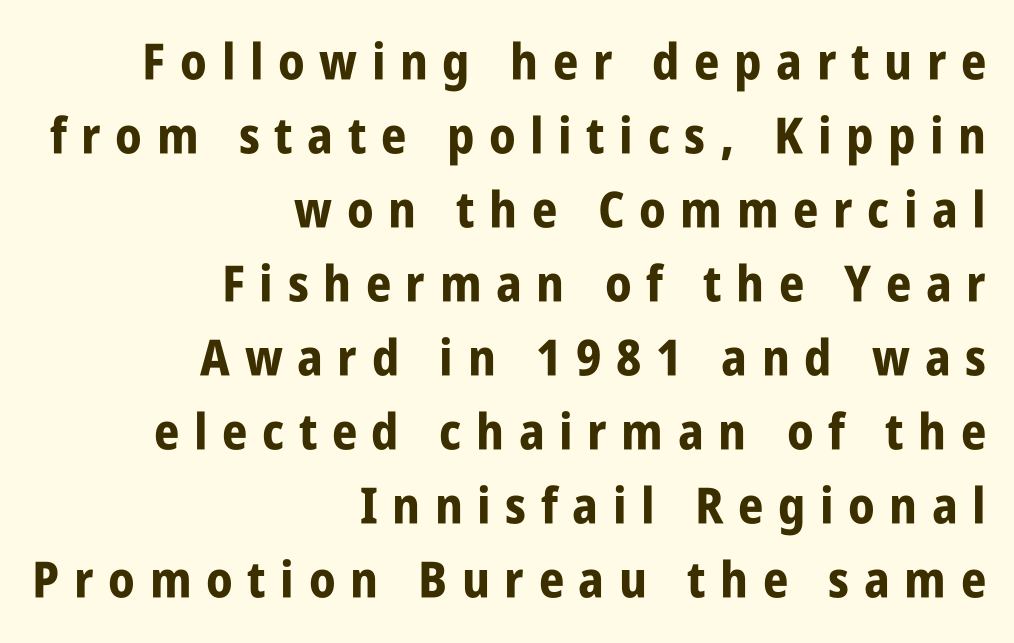
{"serif": "no", "italic": "no", "bold": "yes", "weight": "bold", "width": "condensed", "stroke_contrast": "low", "x_height": "large", "monospaced": "no", "underline": "no", "align": "right", "line_spacing": "normal", "line_spacing_ratio": 1.48, "letter_spacing": "wide", "letter_spacing_em": 0.29, "glyph_px": 50}
